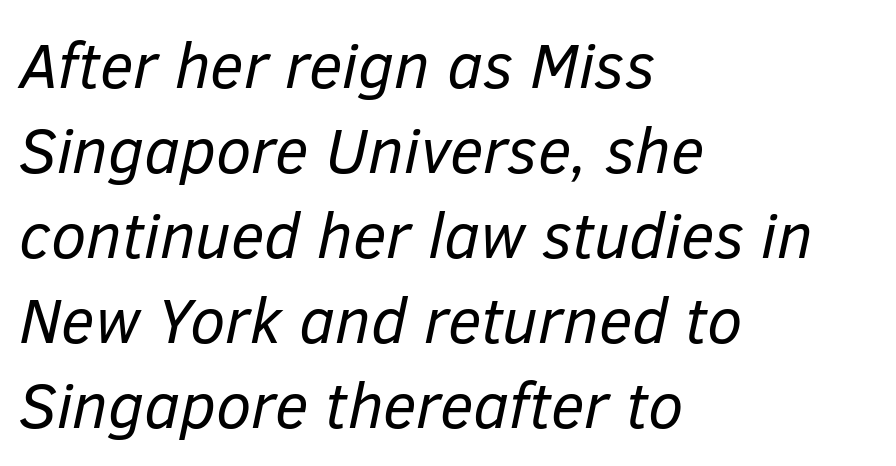
The space directly below the letters is spotless. Does the leading feel generous? No, just average. The letterforms sit at book weight or below. Character widths vary here, with narrow letters taking less room than wide ones. The lines in this sample share a left origin and differ only in where they stop. Observe the lean: these are italic letterforms.
